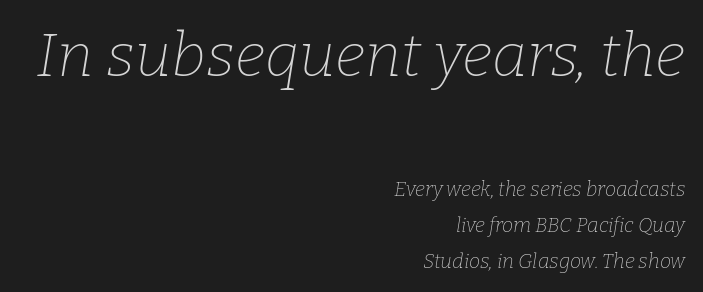
Right-aligned paragraph, ragged on the left. Nobody drew a line under any word here. Caption: upper text group enlarged, lower text group reduced. Would a proofreader flag this as italicized? Yes.
